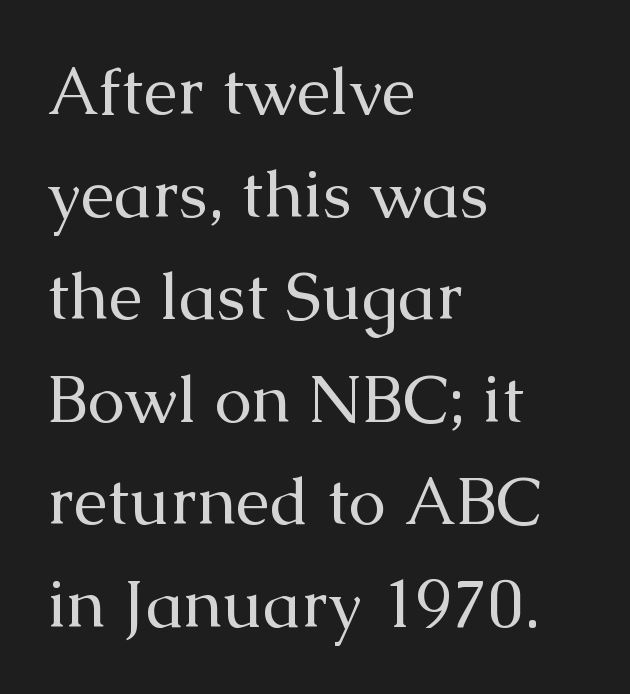
Think standard paragraph weight, or any step lighter than that. Rule under the text: the space is simply empty. Small tapered or slab feet sit at the stroke ends, so this counts as serif. What's the leading like? Ordinary, nothing unusual.
